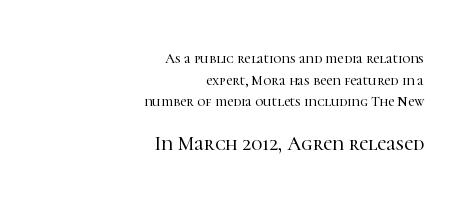
{"italic": "no", "underline": "no", "align": "right", "line_spacing": "normal", "line_spacing_ratio": 1.54, "letter_spacing": "normal", "letter_spacing_em": 0.0, "larger_block": "second", "size_ratio": 1.43, "glyph_px": 20}
